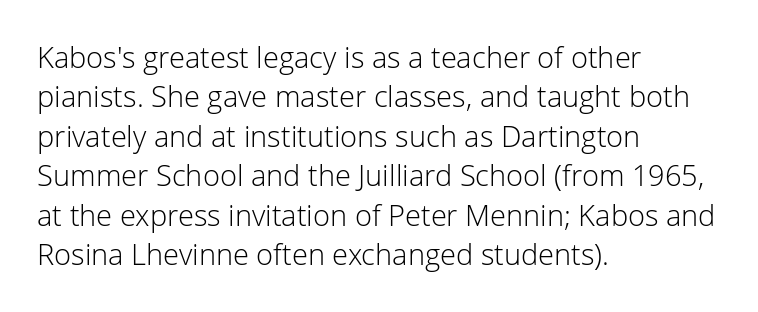
Q: Is the text bold? A: No.
Q: Is the text italic (slanted)? A: No, it is upright.
Q: Is the typeface a serif or a sans-serif typeface? A: Sans-serif.
Q: Is the text underlined? A: No.
Q: How is the paragraph aligned? A: Left-aligned.
Q: Is the spacing between letters normal or unusually wide? A: Normal.
Q: Is the spacing between lines tight, normal or loose? A: Normal.
Q: Width (condensed, normal, or wide)? A: Normal.
Q: Stroke contrast? A: Low.
Q: x-height? A: Medium.
Q: Monospaced? A: No.
